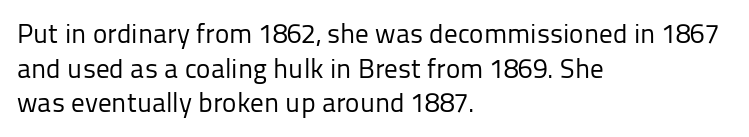
Q: Is the text bold? A: No.
Q: Is the text italic (slanted)? A: No, it is upright.
Q: Is the text underlined? A: No.
Q: How is the paragraph aligned? A: Left-aligned.
Q: Is the spacing between letters normal or unusually wide? A: Normal.
Q: Is the spacing between lines tight, normal or loose? A: Normal.
